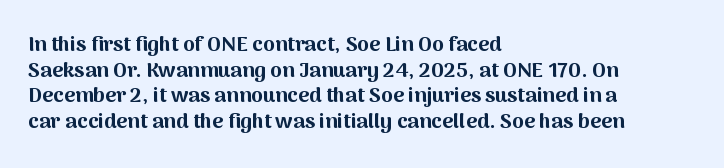
The image shows 21 px bold type, upright; set left-aligned, line spacing 1.22x, normal letter spacing, not underlined.
